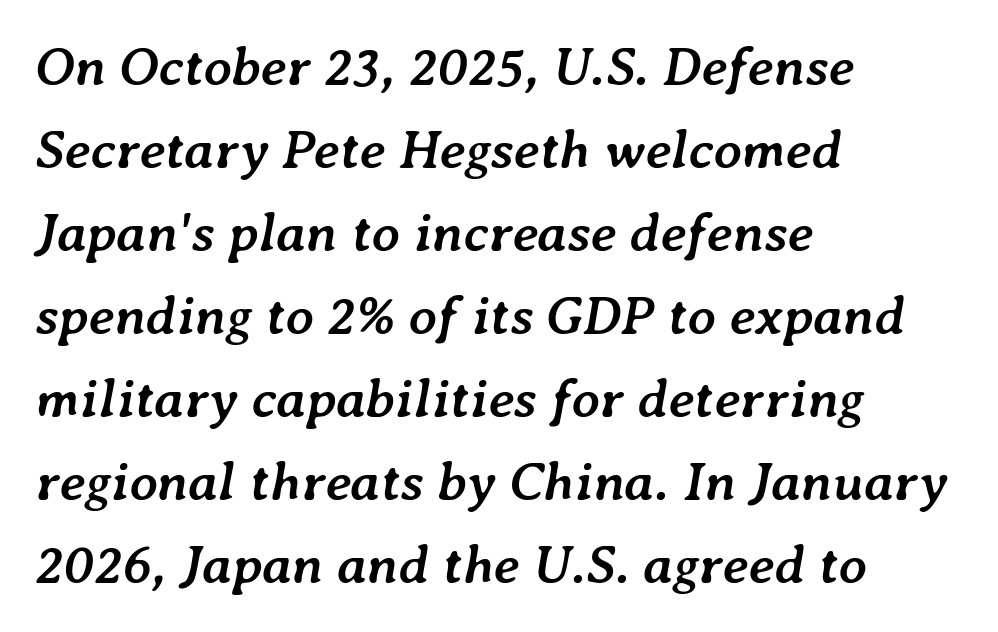
The typesetter chose a ragged-right arrangement here. As a designer I'd log this as weight 700, bold. You could call the tracking neutral — neither tight nor loose. The specimen reads as italic at a glance.
